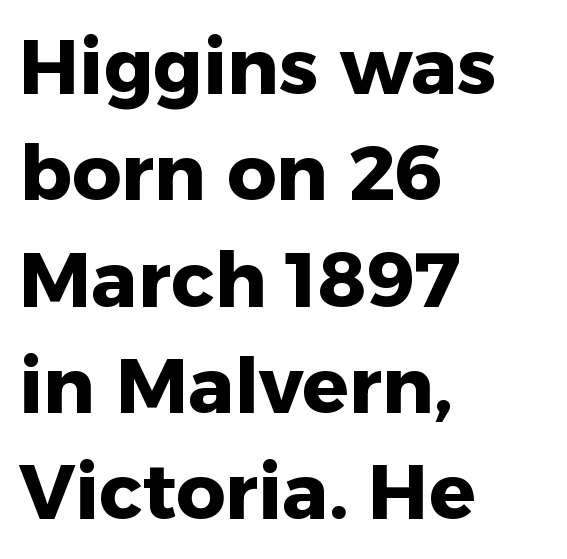
The image shows 77 px heavy sans-serif type, upright; set left-aligned, normal line spacing (1.38x), normal letter spacing, not underlined; low stroke contrast and a medium x-height.
